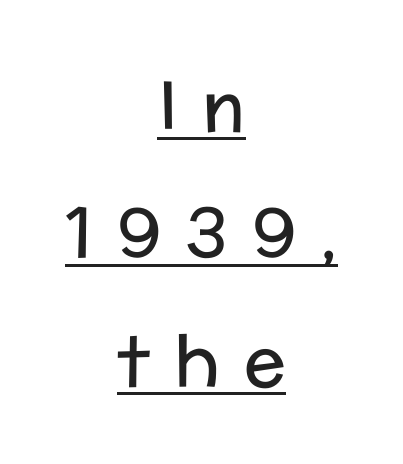
Honestly, the underline is the first thing you notice here. Caption: face not bold, strokes unweighted. The axis of the letterforms is exactly vertical. This rendering widens character spacing well past its baseline value. This sample has the flowing, uneven cadence of proportional lettering. A student would call this center alignment; a typographer would say set centered.
